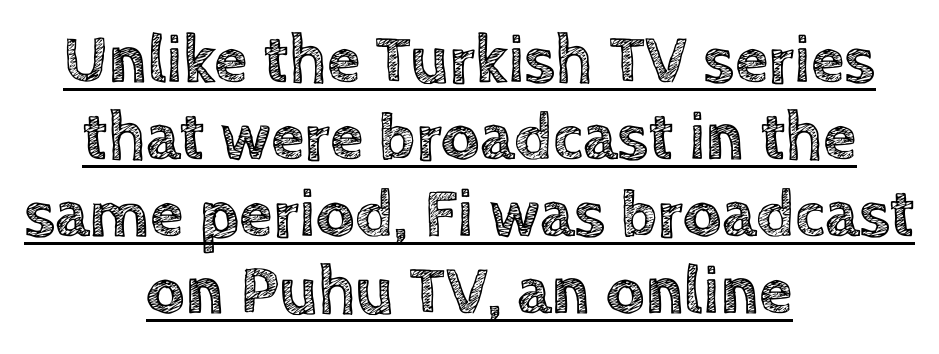
The image shows 68 px text type, upright; set centered, tight line spacing (1.13x), normal letter spacing, underlined; a large x-height.
